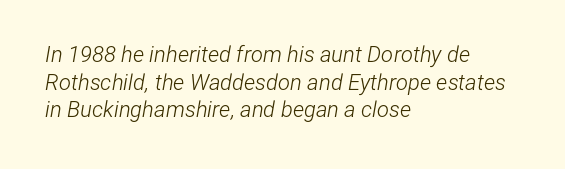
{"italic": "yes", "lean": "right", "slant_degrees": 12, "bold": "no", "underline": "no", "align": "left", "line_spacing": "normal", "line_spacing_ratio": 1.26, "letter_spacing": "normal", "letter_spacing_em": 0.0, "glyph_px": 22}
